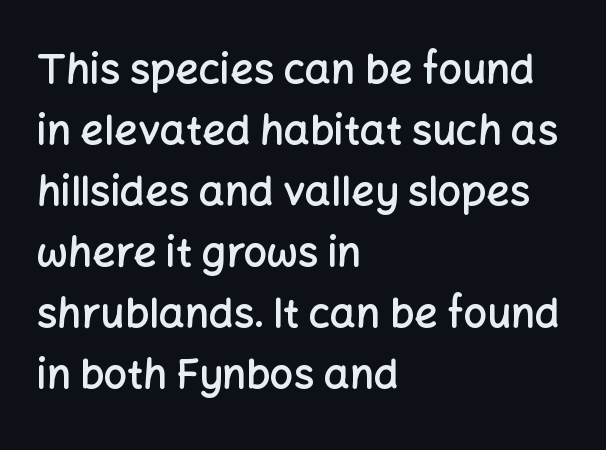
The image shows 41 px semibold sans-serif type, upright; set left-aligned, normal line spacing (1.49x), normal letter spacing, not underlined; low stroke contrast and a medium x-height.
